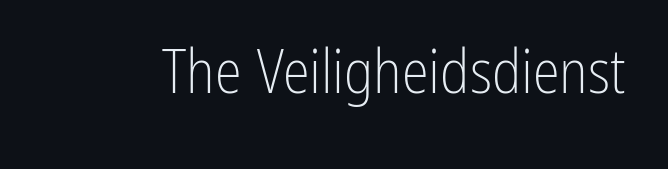
{"serif": "no", "italic": "no", "bold": "no", "weight": "light", "width": "condensed", "stroke_contrast": "low", "x_height": "medium", "monospaced": "no", "underline": "no", "letter_spacing": "normal", "letter_spacing_em": 0.0, "glyph_px": 61}
